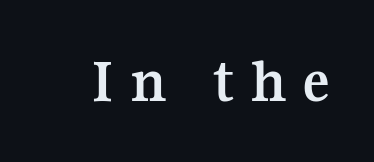
Q: Is the text bold? A: Yes.
Q: Is the text italic (slanted)? A: No, it is upright.
Q: Is the typeface a serif or a sans-serif typeface? A: Serif.
Q: Is the text underlined? A: No.
Q: Is the spacing between letters normal or unusually wide? A: Unusually wide.
Q: Width (condensed, normal, or wide)? A: Normal.
Q: Stroke contrast? A: Medium.
Q: x-height? A: Medium.
Q: Monospaced? A: No.
